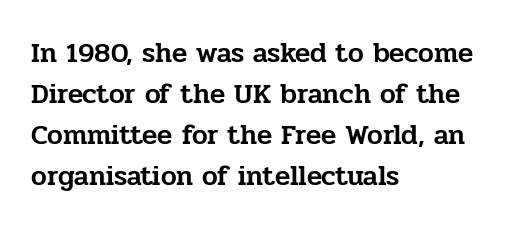
{"serif": "yes", "italic": "no", "width": "normal", "stroke_contrast": "low", "x_height": "medium", "monospaced": "no", "underline": "no", "align": "left", "line_spacing": "normal", "line_spacing_ratio": 1.46, "letter_spacing": "normal", "letter_spacing_em": 0.0, "glyph_px": 28}
